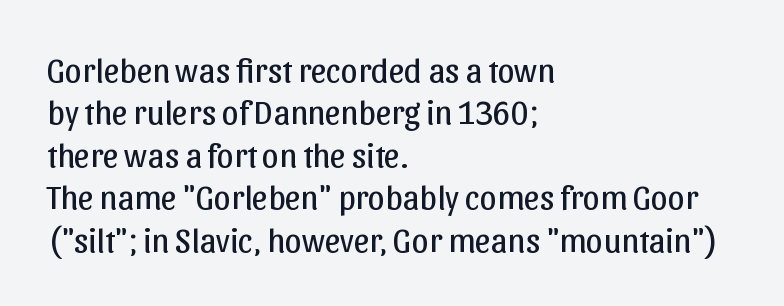
Looks like regular typesetting: each glyph gets only the width it needs. The designer went with a sans here, leaving each stem footless. In CSS terms this would be text-align: left. Check the space under the baseline: it is left empty. The specimen reads as upright at a glance.
